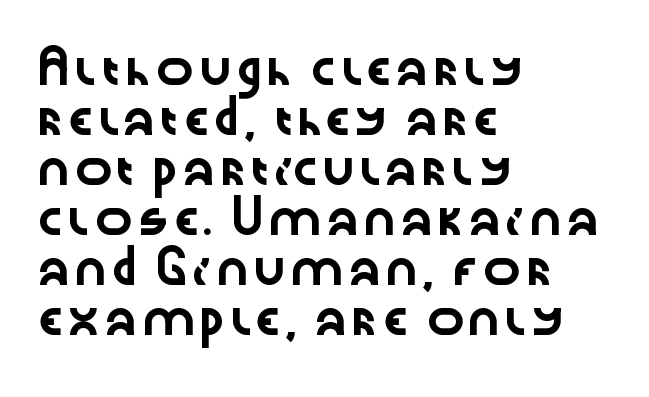
Q: Is the text italic (slanted)? A: No, it is upright.
Q: Is the typeface a serif or a sans-serif typeface? A: Sans-serif.
Q: Is the text underlined? A: No.
Q: How is the paragraph aligned? A: Left-aligned.
Q: Is the spacing between letters normal or unusually wide? A: Normal.
Q: Is the spacing between lines tight, normal or loose? A: Normal.
Q: Width (condensed, normal, or wide)? A: Wide.
Q: Stroke contrast? A: Low.
Q: x-height? A: Medium.
Q: Monospaced? A: No.
